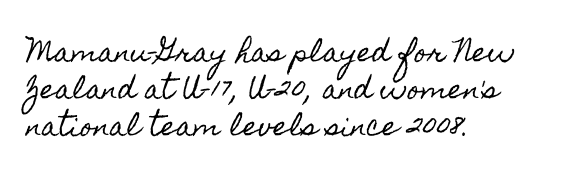
The image shows 26 px text type; set left-aligned, normal line spacing (1.43x), normal letter spacing, not underlined.
